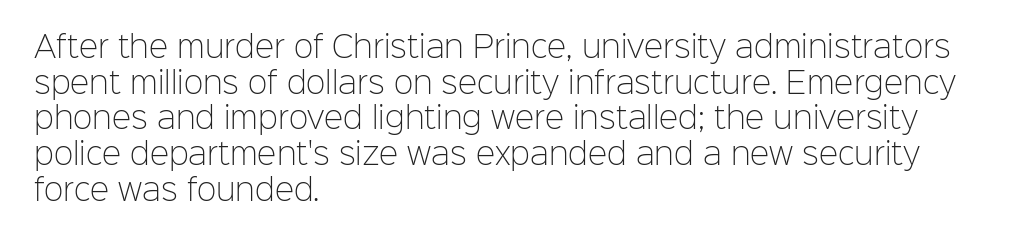
It's the straight-up-and-down kind of type. Lines of text with bare space underneath. Horizontal alignment here is leftward, the default for most running prose. Each letter keeps its own natural width here, so spacing adapts to shape. No feet cap the strokes, marking this as sans-serif type. The typesetting does not lean heavy: it is not bold.
